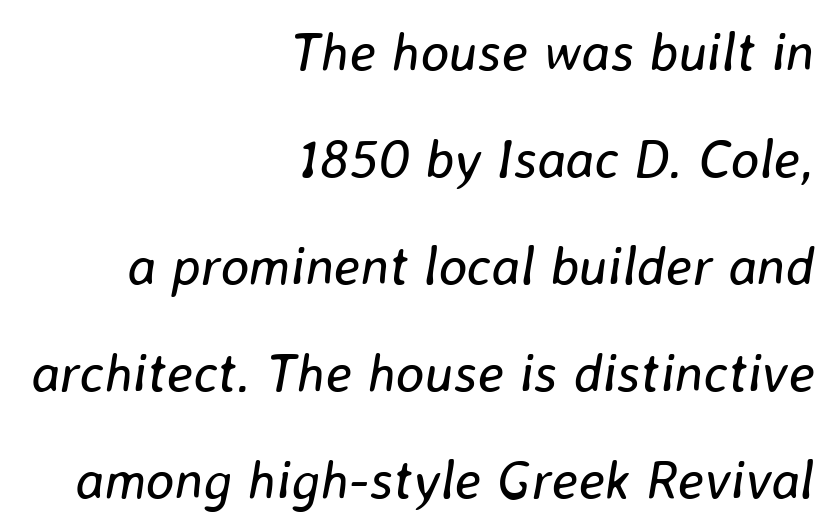
Each word holds together tightly as a unit, with standard inter-letter gaps. These lines stack with their right ends in a neat column. Think of a printed novel: that variable character pitch is what you see here. The passage shown leans; its letterforms are oblique. Each row of text sits above clean, open space. Stems here are at most as thick as an everyday book face.
